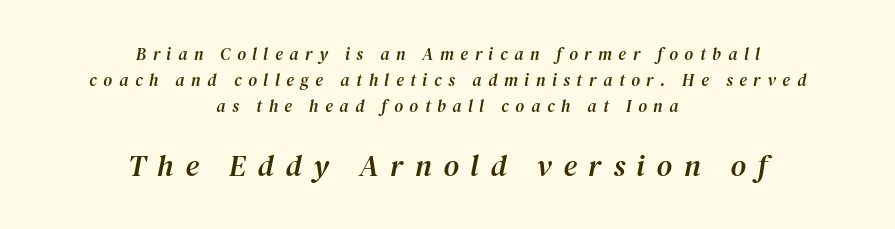
The rendering inserts visible extra space after every character. The passage shown is typeset with a serif family. The glyphs are unaccompanied by any horizontal stroke below them. Reading down the column, the eye jumps a familiar distance to each next line.
